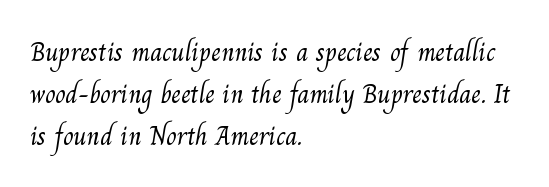
Q: Is the text bold? A: No.
Q: Is the text underlined? A: No.
Q: How is the paragraph aligned? A: Left-aligned.
Q: Is the spacing between letters normal or unusually wide? A: Normal.
Q: Is the spacing between lines tight, normal or loose? A: Normal.
